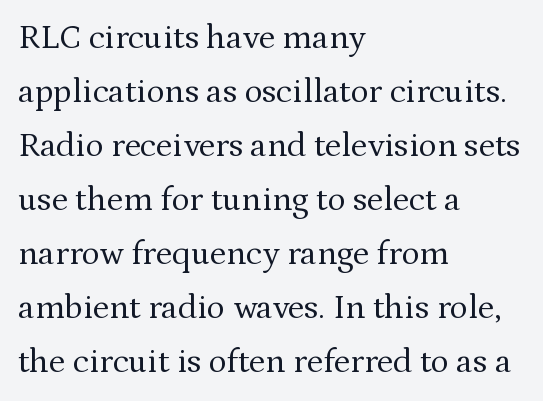
{"serif": "yes", "italic": "no", "bold": "no", "weight": "regular", "width": "normal", "stroke_contrast": "medium", "x_height": "medium", "monospaced": "no", "underline": "no", "align": "left", "line_spacing": "normal", "line_spacing_ratio": 1.59, "letter_spacing": "normal", "letter_spacing_em": 0.0, "glyph_px": 34}
